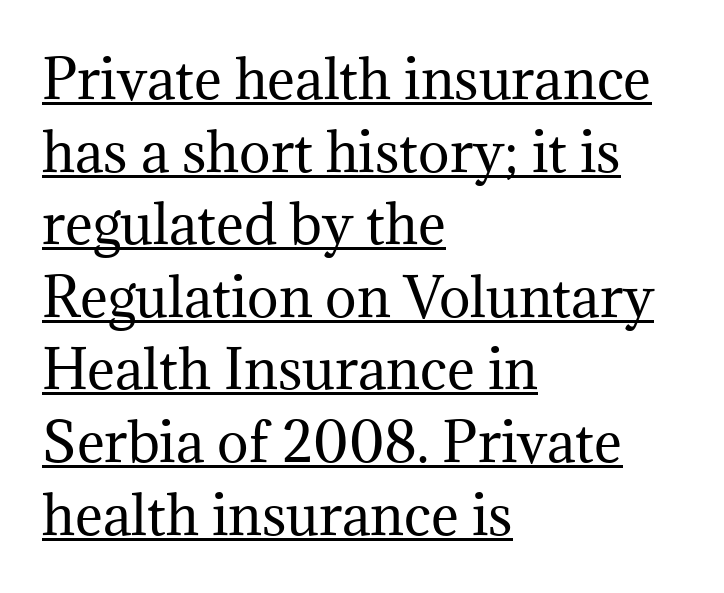
Rendered with straight, roman letterforms. This rendering employs a face with finishing strokes, i.e., a serif. The text block is weighted toward the left margin, trailing off unevenly rightward. Nothing heavy about these letters — not bold at all.
